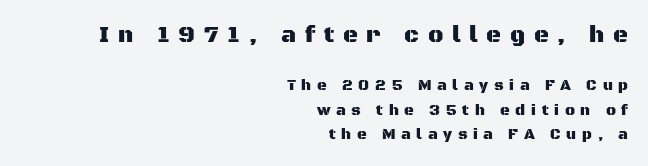
{"italic": "no", "underline": "no", "align": "right", "line_spacing": "normal", "line_spacing_ratio": 1.64, "letter_spacing": "wide", "letter_spacing_em": 0.38, "larger_block": "first", "size_ratio": 1.53, "glyph_px": 23}
